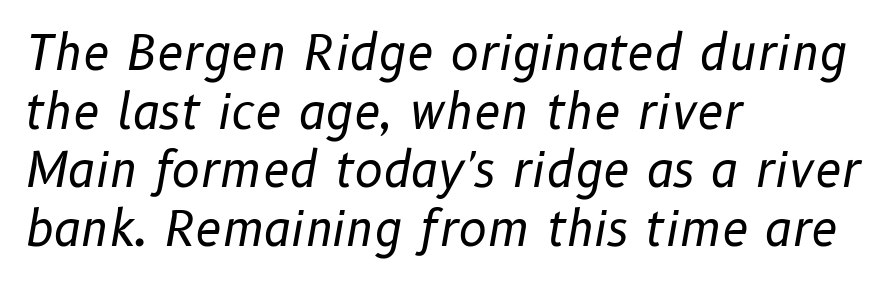
Notice how the passage keeps a crisp vertical edge on the left only. Any mark beneath the type? The region is blank. Here the designer chose a conventional face with non-uniform glyph widths. The typesetting does not lean heavy: it is not bold. Nobody touched the tracking dial on this one. When letters slant like this, we call the style italic.
